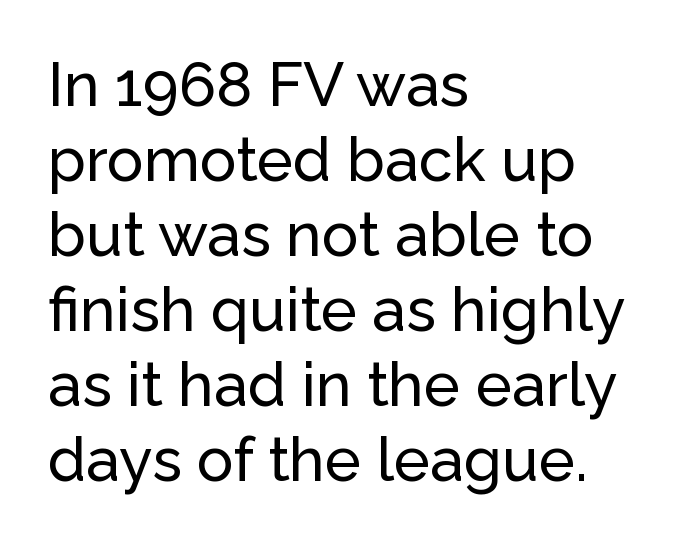
{"serif": "no", "italic": "no", "width": "normal", "stroke_contrast": "low", "x_height": "medium", "monospaced": "no", "underline": "no", "align": "left", "line_spacing_ratio": 1.23, "letter_spacing": "normal", "letter_spacing_em": 0.0, "glyph_px": 61}
